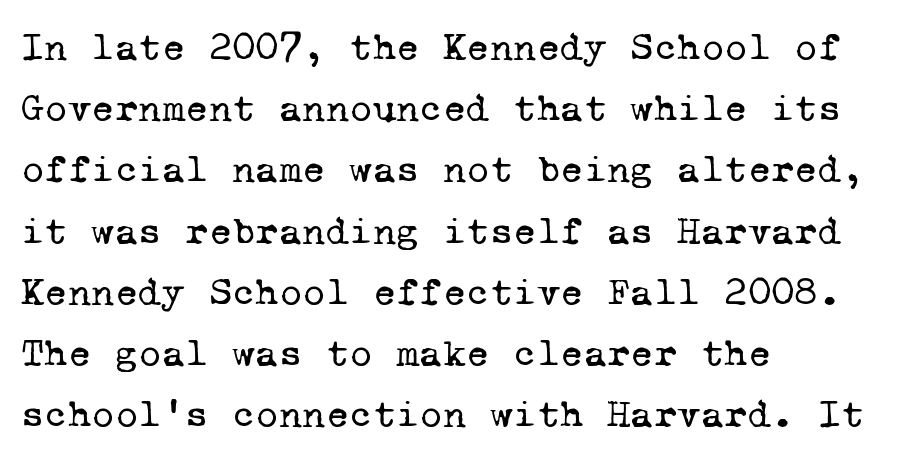
Yep, those are serifs on the letters. Note the uniform advance width — an 'i' takes as much space as an 'm'. The specimen omits any rule beneath the text block's lines. A light-to-regular cut is what we see here. The paragraph shown leans on its left margin. The letters sit at their default tracking, neither squeezed nor spread.
